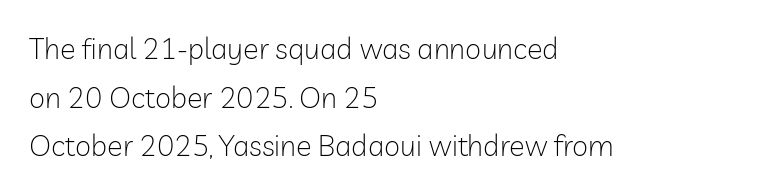
The image shows 29 px light sans-serif type, upright; set left-aligned, normal line spacing (1.68x), normal letter spacing, not underlined; low stroke contrast and a medium x-height.
